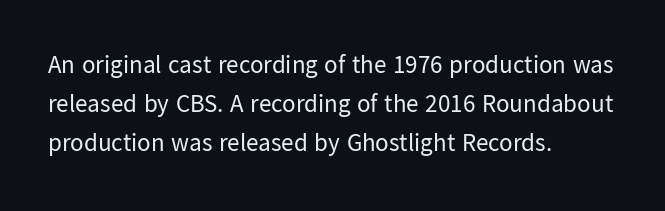
The image shows 25 px text type, upright; set left-aligned, normal line spacing (1.56x), normal letter spacing, not underlined.
